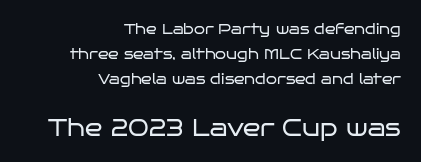
{"italic": "no", "bold": "no", "underline": "no", "align": "right", "line_spacing_ratio": 1.79, "letter_spacing": "normal", "letter_spacing_em": 0.0, "larger_block": "second", "size_ratio": 1.64, "glyph_px": 23}
